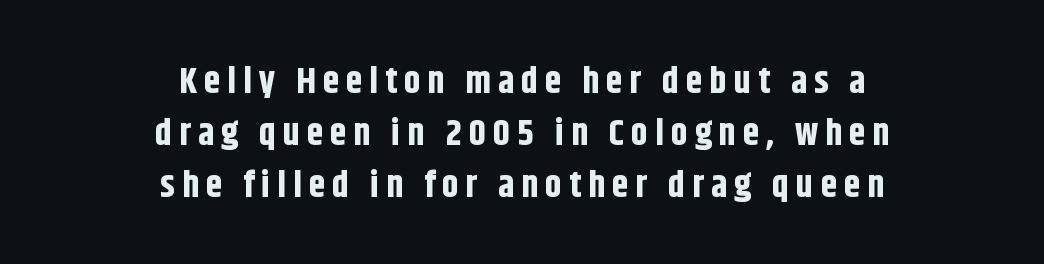
Teacher's note: observe the equal gaps on both sides — that is centered alignment. Students, observe: this is what conventionally led text looks like. A typesetter would mark this as roman, not italic. The letters carry no serifs — their stems end cleanly without finishing strokes. These lines carry a lot of weight — the face is fully bold.
